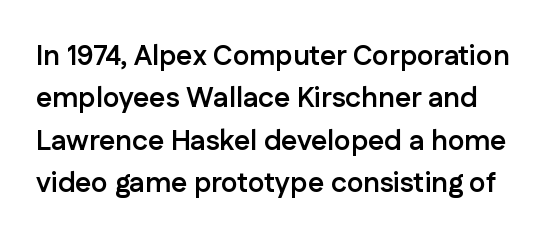
Q: Is the text bold? A: Yes.
Q: Is the text italic (slanted)? A: No, it is upright.
Q: Is the typeface a serif or a sans-serif typeface? A: Sans-serif.
Q: Is the text underlined? A: No.
Q: Is the spacing between letters normal or unusually wide? A: Normal.
Q: Is the spacing between lines tight, normal or loose? A: Normal.
Q: Width (condensed, normal, or wide)? A: Normal.
Q: Stroke contrast? A: Low.
Q: x-height? A: Medium.
Q: Monospaced? A: No.
